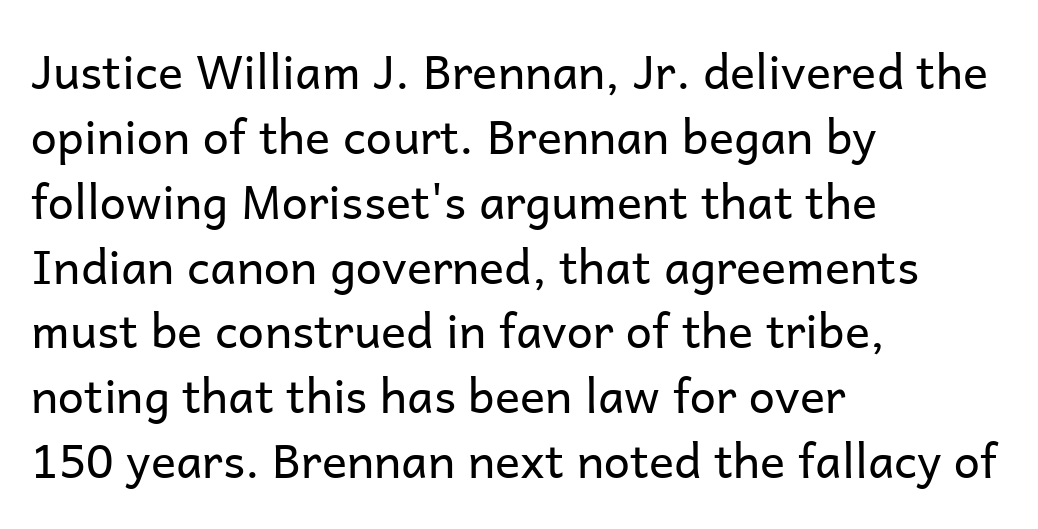
Letterform terminals end flat and unadorned throughout the passage. You could call the tracking neutral — neither tight nor loose. Words float on clear page, feet unadorned. The lines in this sample share a left origin and differ only in where they stop. Unbolded letterforms with no extra heft.
